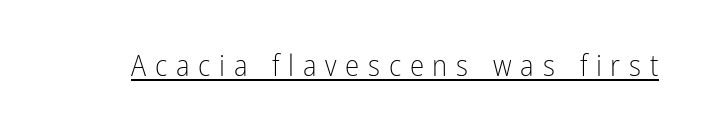
Looks like regular typesetting: each glyph gets only the width it needs. It's the straight-up-and-down kind of type. The face used here appears with an underline applied. The typeface has the unassuming heft of standard copy or less. Look at the bottom of the vertical strokes: they stop flat, with no serifs.
